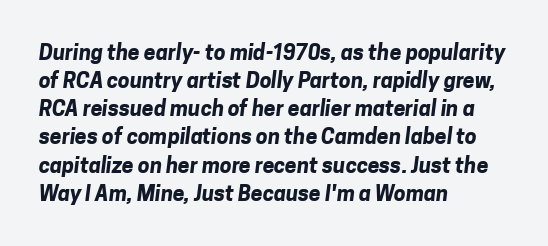
The image shows 21 px bold type; set left-aligned, normal line spacing (1.34x), normal letter spacing, not underlined.
